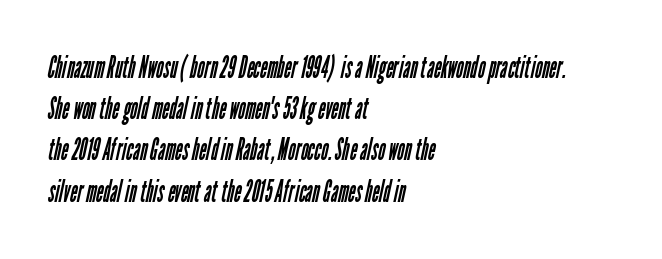
{"serif": "no", "bold": "no", "weight": "regular", "width": "condensed", "stroke_contrast": "low", "x_height": "medium", "monospaced": "no", "underline": "no", "align": "left", "line_spacing": "normal", "line_spacing_ratio": 1.33, "letter_spacing": "normal", "letter_spacing_em": 0.0, "glyph_px": 31}
